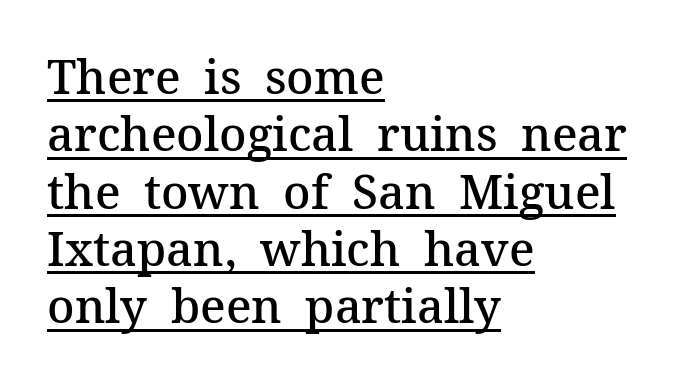
{"serif": "yes", "italic": "no", "bold": "semi", "weight": "semibold", "width": "normal", "stroke_contrast": "medium", "x_height": "medium", "monospaced": "no", "underline": "yes", "align": "left", "line_spacing_ratio": 1.22, "letter_spacing": "normal", "letter_spacing_em": 0.0, "glyph_px": 47}
